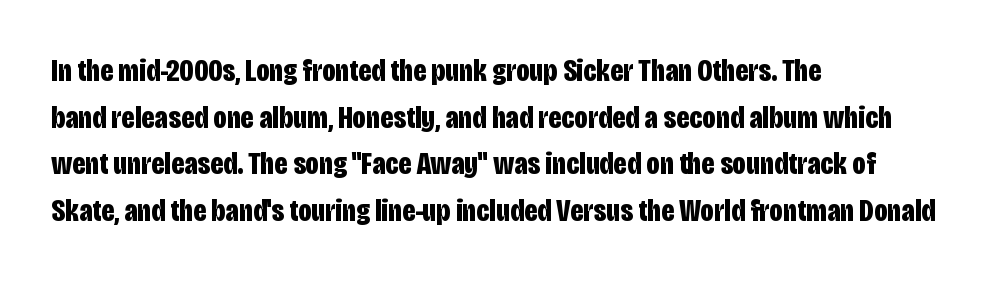
Check where the strokes stop: nothing finishes them off — pure sans. Plain, unruled lines of type. How are the letters spaced? Ordinarily, with no added tracking. The passage is arranged the way most books set body copy — flush left. This is heavy type, rendered in bold. This is roman type, the default non-slanted kind.
